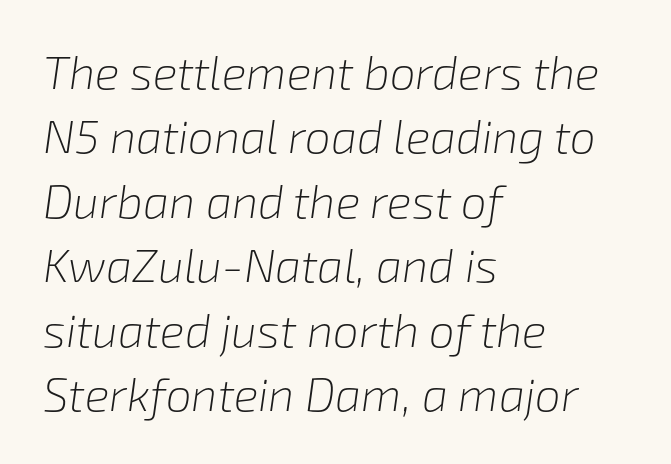
Q: Is the text bold? A: No.
Q: Is the text italic (slanted)? A: Yes, it leans right by about 8 degrees.
Q: Is the text underlined? A: No.
Q: How is the paragraph aligned? A: Left-aligned.
Q: Is the spacing between letters normal or unusually wide? A: Normal.
Q: Is the spacing between lines tight, normal or loose? A: Normal.
Q: Width (condensed, normal, or wide)? A: Normal.
Q: Stroke contrast? A: Low.
Q: x-height? A: Medium.
Q: Monospaced? A: No.
